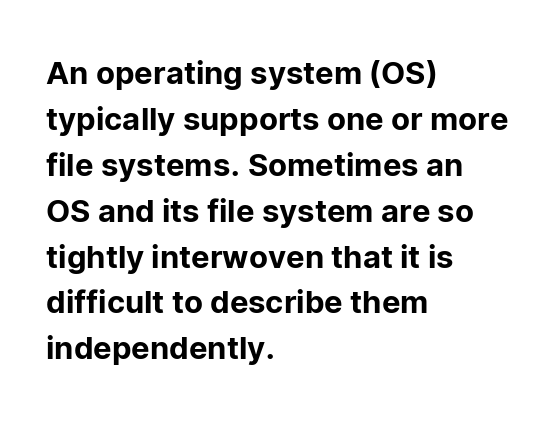
{"serif": "no", "italic": "no", "width": "normal", "stroke_contrast": "low", "x_height": "medium", "monospaced": "no", "underline": "no", "align": "left", "line_spacing": "normal", "line_spacing_ratio": 1.48, "letter_spacing": "normal", "letter_spacing_em": 0.0, "glyph_px": 31}
